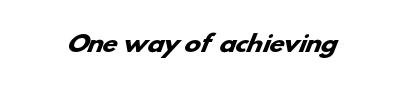
The image shows 22 px bold type; set normal letter spacing, not underlined.
